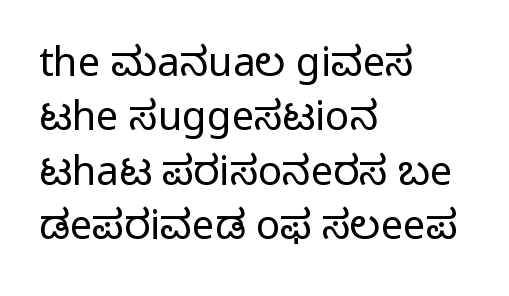
Q: Is the text bold? A: No.
Q: Is the text italic (slanted)? A: No, it is upright.
Q: Is the typeface a serif or a sans-serif typeface? A: Sans-serif.
Q: Is the text underlined? A: No.
Q: How is the paragraph aligned? A: Left-aligned.
Q: Is the spacing between letters normal or unusually wide? A: Normal.
Q: Is the spacing between lines tight, normal or loose? A: Normal.
Q: Width (condensed, normal, or wide)? A: Normal.
Q: Stroke contrast? A: Low.
Q: x-height? A: Medium.
Q: Monospaced? A: No.
